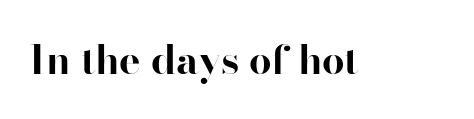
Spacing verdict: proportional, widths tailored to each character. You can tell it's not italic because the verticals are truly vertical. The sample has been set heavy, in full bold. The characters display serif detailing at their extremities. The tracking reads as untouched default to a designer's eye.
